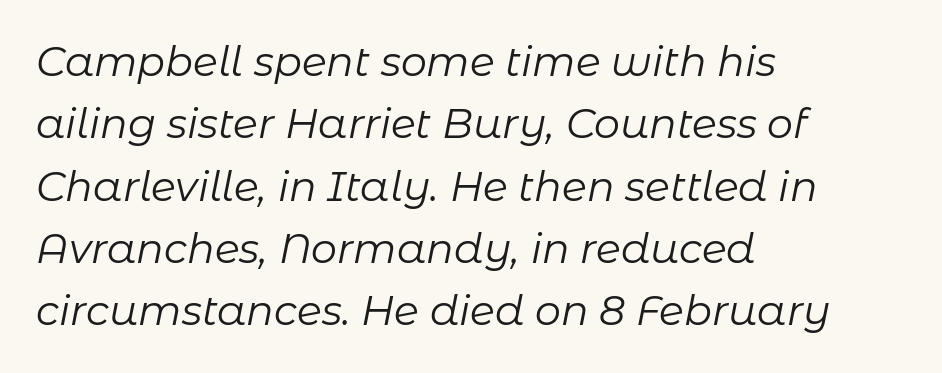
Q: Is the text bold? A: No.
Q: Is the text italic (slanted)? A: Yes, it leans right by about 11 degrees.
Q: Is the text underlined? A: No.
Q: How is the paragraph aligned? A: Left-aligned.
Q: Is the spacing between letters normal or unusually wide? A: Normal.
Q: Is the spacing between lines tight, normal or loose? A: Normal.
Q: Width (condensed, normal, or wide)? A: Normal.
Q: Stroke contrast? A: Low.
Q: x-height? A: Medium.
Q: Monospaced? A: No.
